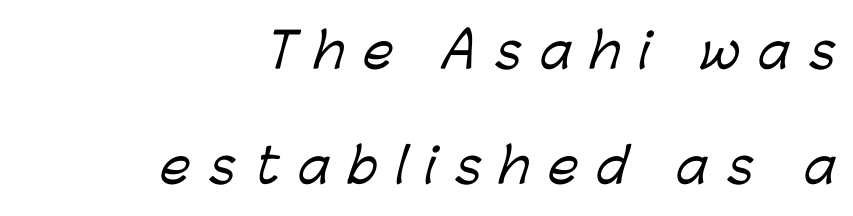
Q: Is the typeface a serif or a sans-serif typeface? A: Sans-serif.
Q: Is the text underlined? A: No.
Q: How is the paragraph aligned? A: Right-aligned.
Q: Is the spacing between letters normal or unusually wide? A: Unusually wide.
Q: Is the spacing between lines tight, normal or loose? A: Loose.
Q: Width (condensed, normal, or wide)? A: Normal.
Q: Stroke contrast? A: Low.
Q: x-height? A: Medium.
Q: Monospaced? A: No.
